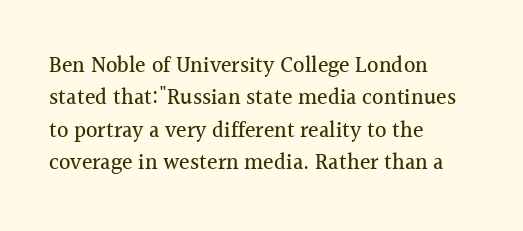
The image shows 22 px text type, upright; set left-aligned, normal line spacing (1.47x), normal letter spacing, not underlined.
